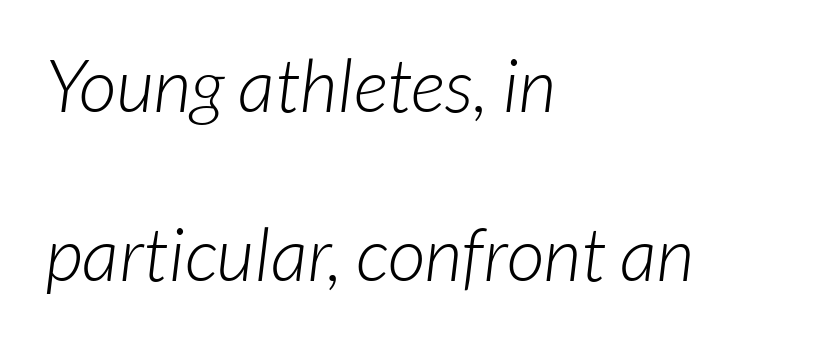
The image shows 74 px light sans-serif type; set left-aligned, loose line spacing (2.29x), normal letter spacing, not underlined; low stroke contrast and a medium x-height.
